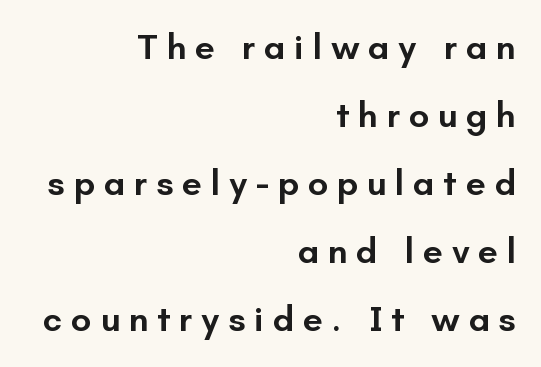
Each letter keeps its own natural width here, so spacing adapts to shape. Style check: upright. Words float on clear page, feet unadorned. The designer went with a sans here, leaving each stem footless.
